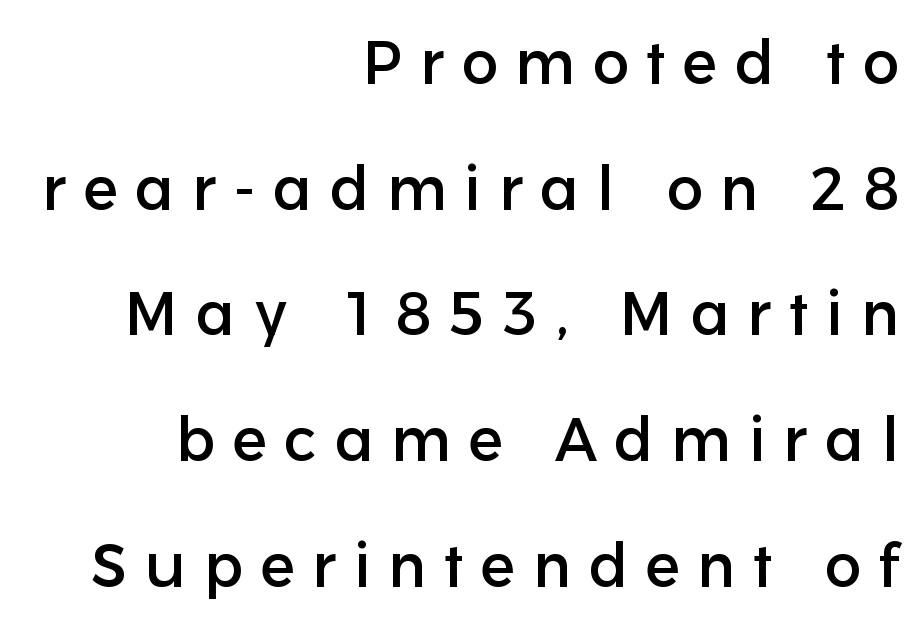
The image shows 61 px sans-serif type, upright; set right-aligned, loose line spacing (2.06x), unusually wide letter spacing (+0.29 em), not underlined; low stroke contrast and a medium x-height.
